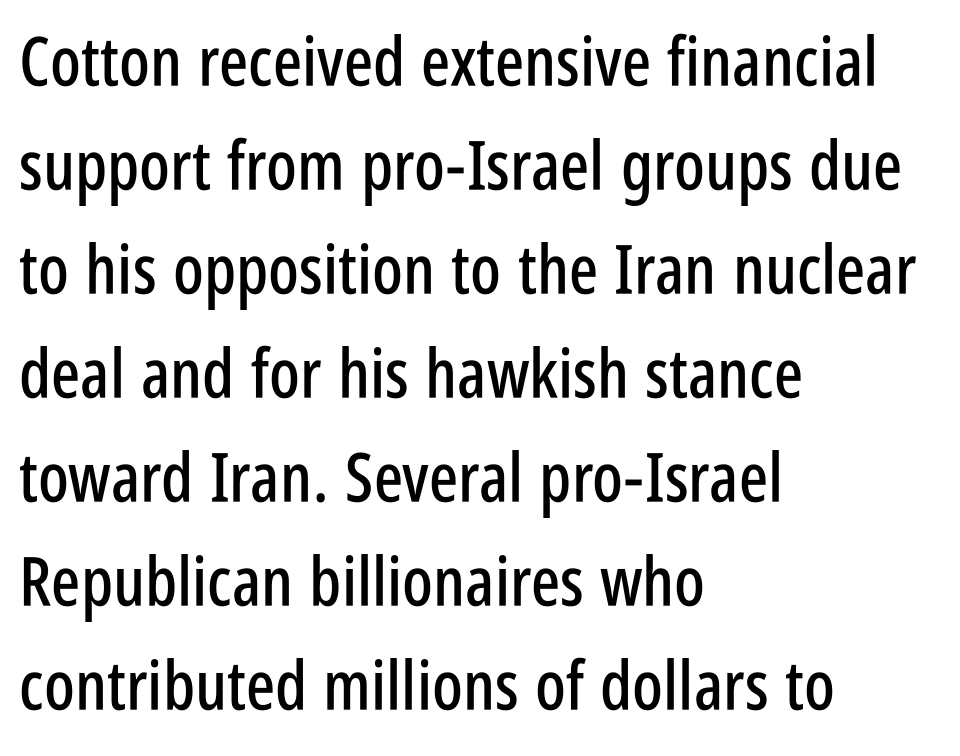
{"serif": "no", "italic": "no", "width": "condensed", "stroke_contrast": "low", "x_height": "large", "monospaced": "no", "underline": "no", "align": "left", "line_spacing": "normal", "line_spacing_ratio": 1.53, "letter_spacing": "normal", "letter_spacing_em": 0.0, "glyph_px": 68}
